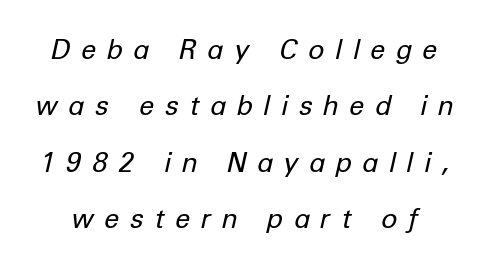
The image shows 27 px text type, italic (leaning right); set loose line spacing (2.09x), unusually wide letter spacing (+0.42 em), not underlined.
